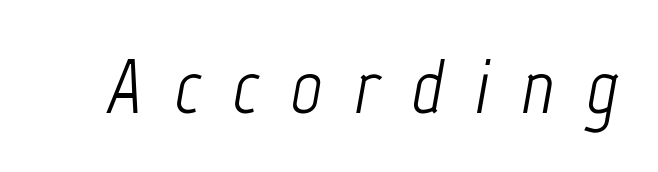
Q: Is the text bold? A: No.
Q: Is the text italic (slanted)? A: Yes, it leans right by about 12 degrees.
Q: Is the text underlined? A: No.
Q: Is the spacing between letters normal or unusually wide? A: Unusually wide.
Q: Width (condensed, normal, or wide)? A: Condensed.
Q: Stroke contrast? A: Low.
Q: x-height? A: Medium.
Q: Monospaced? A: No.
